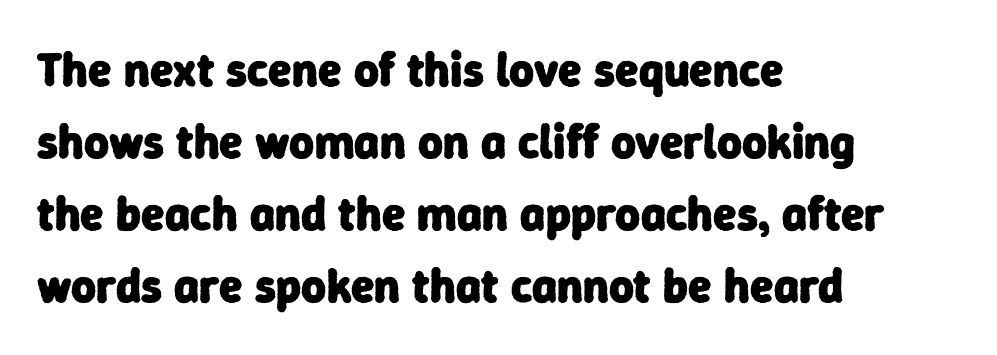
{"serif": "no", "bold": "yes", "weight": "heavy", "width": "normal", "stroke_contrast": "low", "x_height": "medium", "monospaced": "no", "underline": "no", "align": "left", "line_spacing": "normal", "line_spacing_ratio": 1.5, "letter_spacing": "normal", "letter_spacing_em": 0.0, "glyph_px": 48}
